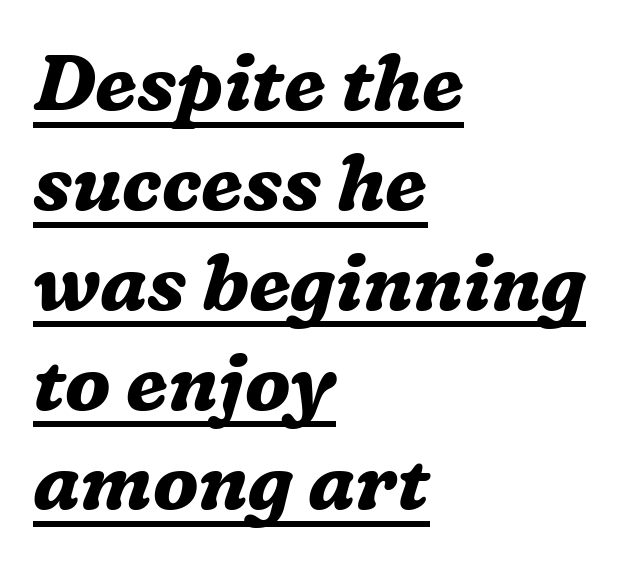
The image shows 78 px bold serif type, italic (leaning right); set left-aligned, normal line spacing (1.28x), normal letter spacing, underlined; medium stroke contrast and a medium x-height.
